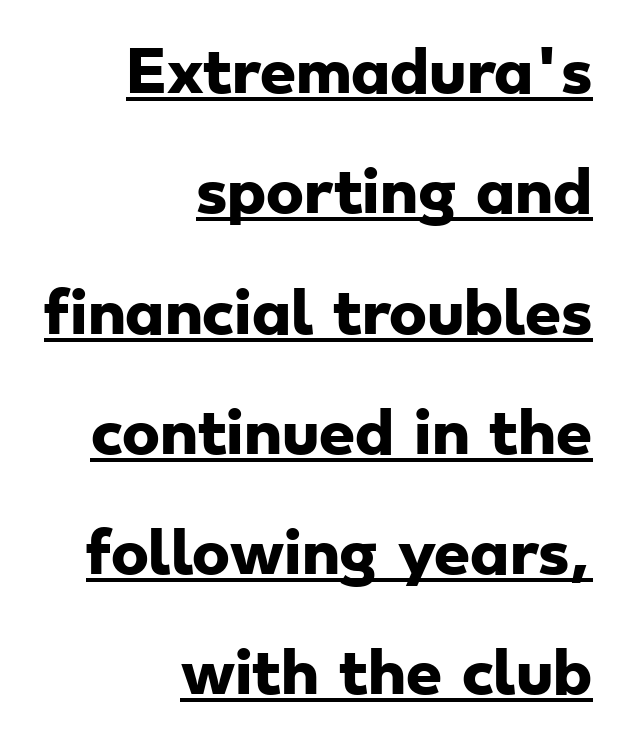
{"serif": "no", "bold": "yes", "weight": "heavy", "width": "wide", "stroke_contrast": "low", "x_height": "small", "monospaced": "no", "underline": "yes", "align": "right", "line_spacing": "loose", "line_spacing_ratio": 2.11, "letter_spacing": "normal", "letter_spacing_em": 0.0, "glyph_px": 57}
